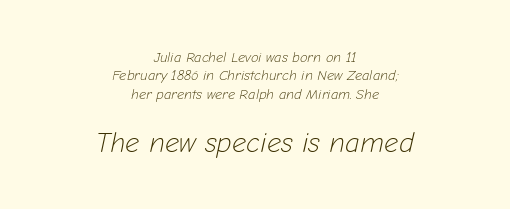
Q: Is the text bold? A: No.
Q: Is the text italic (slanted)? A: Yes, it leans right by about 12 degrees.
Q: Is the text underlined? A: No.
Q: How is the paragraph aligned? A: Centered.
Q: Is the spacing between letters normal or unusually wide? A: Normal.
Q: Is the spacing between lines tight, normal or loose? A: Normal.
Q: Which block of text is set in a larger size, the first (top) or the second (bottom)? A: The second (bottom) one.
Q: Width (condensed, normal, or wide)? A: Normal.
Q: Stroke contrast? A: Low.
Q: x-height? A: Medium.
Q: Monospaced? A: No.
